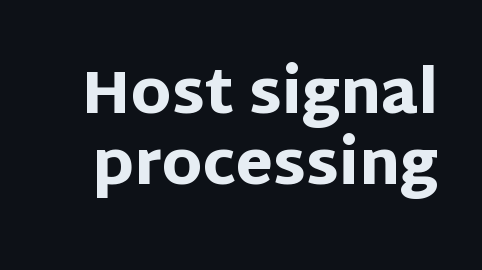
The image shows 60 px heavy sans-serif type, upright; set line spacing 1.19x, normal letter spacing, not underlined; low stroke contrast and a large x-height.
